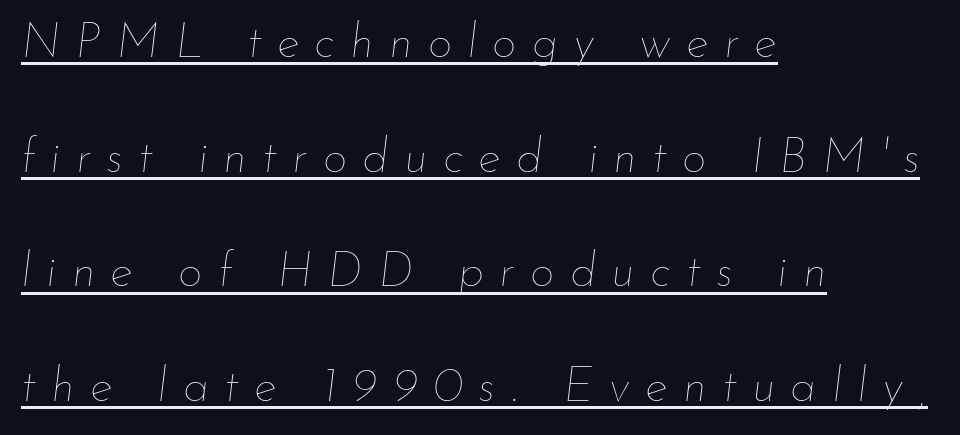
Between one letter and the next there's a generous, obvious gap. These lines are rendered in a variable-pitch font. A typesetter would mark this as italic. This sample carries an underscore along the baseline area.
